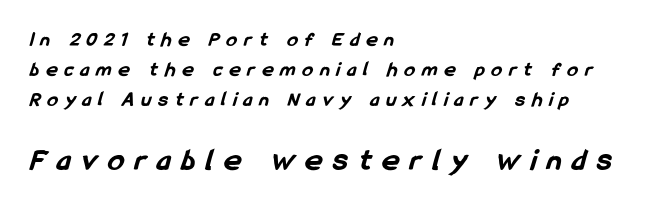
{"serif": "no", "bold": "yes", "weight": "bold", "width": "condensed", "stroke_contrast": "low", "x_height": "medium", "monospaced": "no", "underline": "no", "align": "left", "line_spacing": "normal", "line_spacing_ratio": 1.42, "letter_spacing": "wide", "letter_spacing_em": 0.35, "larger_block": "second", "size_ratio": 1.52, "glyph_px": 32}
